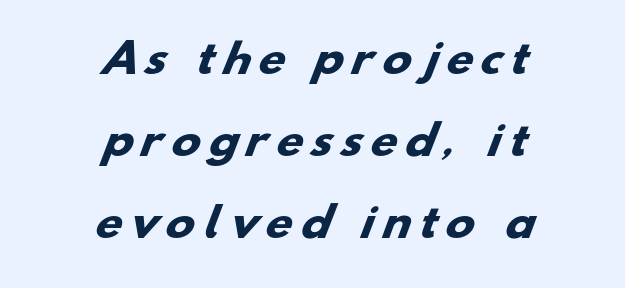
The image shows 39 px heavy, wide sans-serif type; set centered, loose line spacing (2.1x), unusually wide letter spacing (+0.25 em), not underlined; low stroke contrast and a small x-height.
